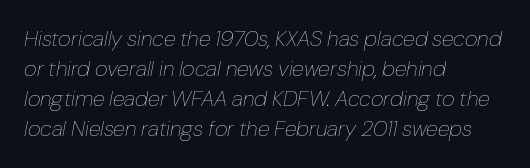
Does extra space separate the letters? No, they use regular spacing. These lines were composed using italics. Summary of vertical rhythm: regular, with standard interline spacing. The rag falls on the right side of this text block. Weight: not bold — regular or lighter.
